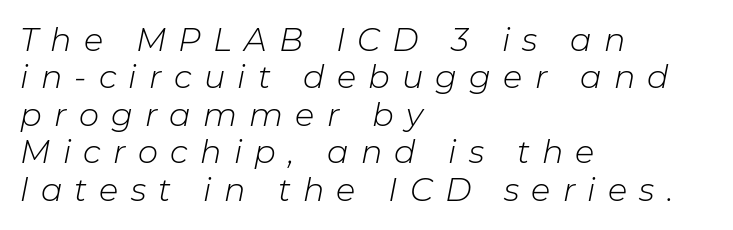
There's an unmistakable incline to the writing here. Glyph-to-glyph distance is far greater than everyday printed text. The compositor pushed each line to the left boundary. Think standard paragraph weight, or any step lighter than that. Each letter keeps its own natural width here, so spacing adapts to shape.
